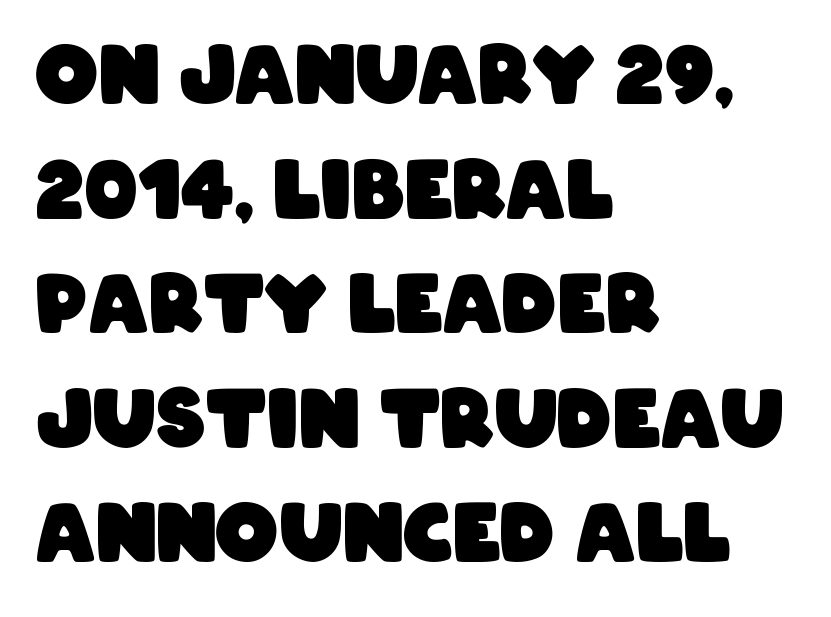
Q: Is the text bold? A: Yes.
Q: Is the typeface a serif or a sans-serif typeface? A: Sans-serif.
Q: Is the text underlined? A: No.
Q: How is the paragraph aligned? A: Left-aligned.
Q: Is the spacing between letters normal or unusually wide? A: Normal.
Q: Is the spacing between lines tight, normal or loose? A: Normal.
Q: Width (condensed, normal, or wide)? A: Condensed.
Q: Stroke contrast? A: Low.
Q: x-height? A: Large.
Q: Monospaced? A: No.
